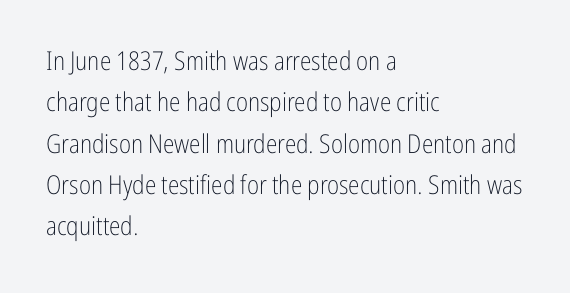
Q: Is the text bold? A: No.
Q: Is the text italic (slanted)? A: No, it is upright.
Q: Is the text underlined? A: No.
Q: How is the paragraph aligned? A: Left-aligned.
Q: Is the spacing between letters normal or unusually wide? A: Normal.
Q: Is the spacing between lines tight, normal or loose? A: Normal.
